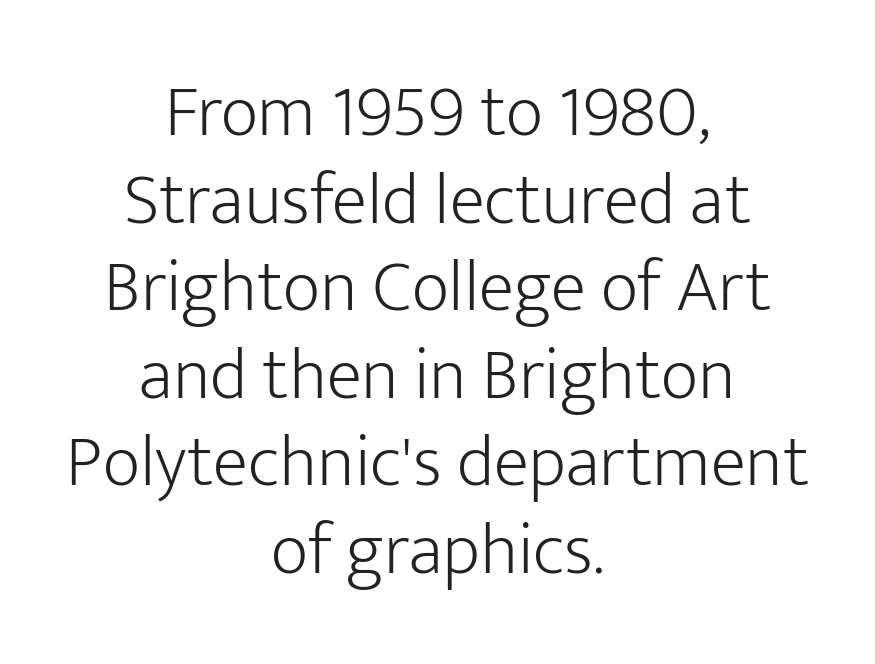
The image shows 73 px light sans-serif type, upright; set centered, line spacing 1.2x, normal letter spacing, not underlined; low stroke contrast and a medium x-height.
